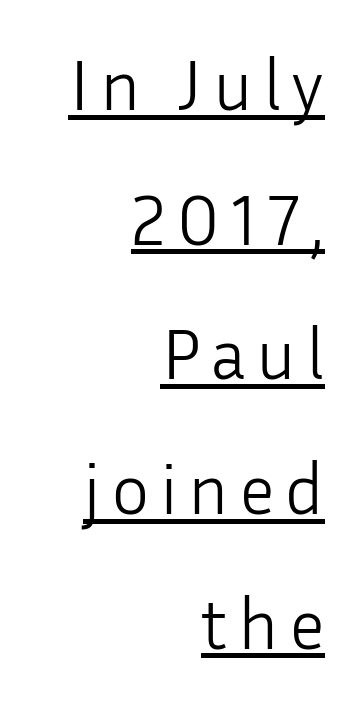
The image shows 72 px light sans-serif type, upright; set right-aligned, line spacing 1.87x, underlined; low stroke contrast and a medium x-height.
